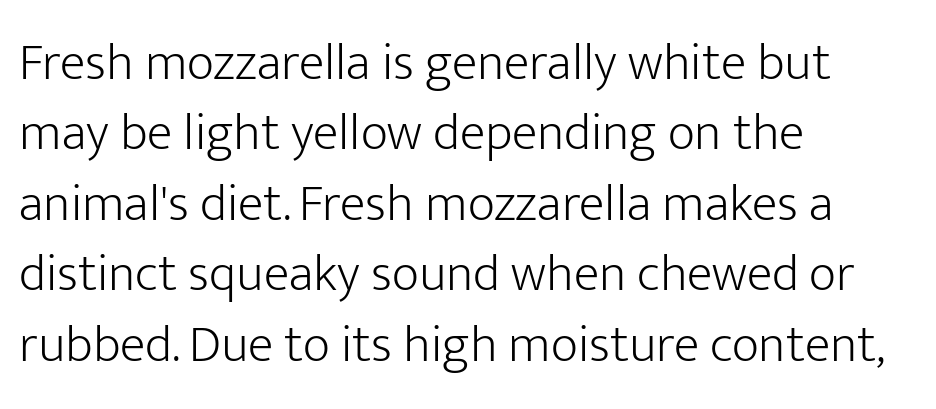
Q: Is the text bold? A: No.
Q: Is the text italic (slanted)? A: No, it is upright.
Q: Is the typeface a serif or a sans-serif typeface? A: Sans-serif.
Q: Is the text underlined? A: No.
Q: How is the paragraph aligned? A: Left-aligned.
Q: Is the spacing between letters normal or unusually wide? A: Normal.
Q: Is the spacing between lines tight, normal or loose? A: Normal.
Q: Width (condensed, normal, or wide)? A: Normal.
Q: Stroke contrast? A: Low.
Q: x-height? A: Medium.
Q: Monospaced? A: No.
